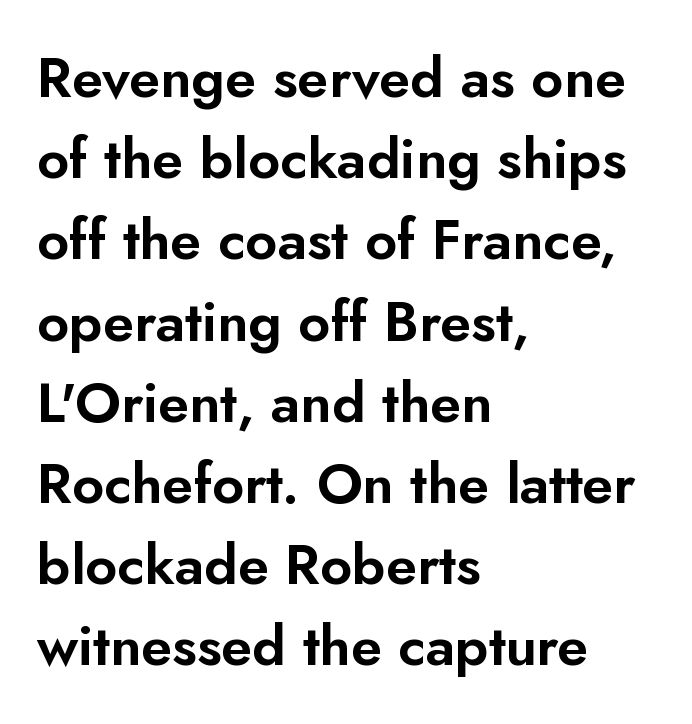
{"serif": "no", "italic": "no", "width": "normal", "stroke_contrast": "low", "x_height": "small", "monospaced": "no", "underline": "no", "align": "left", "line_spacing": "normal", "line_spacing_ratio": 1.45, "letter_spacing": "normal", "letter_spacing_em": 0.0, "glyph_px": 56}
